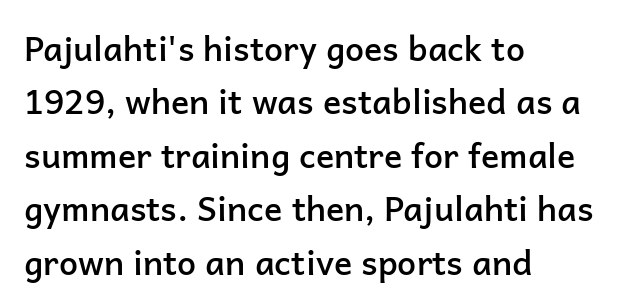
Looks like regular typesetting: each glyph gets only the width it needs. This sample is left-justified, so line endings fall wherever the words run out. I'd describe the lettering as semibold — firm but not a full bold. Grotesque or geometric, the face here clearly has no serifs. A normal amount of white space separates one row of letters from the next.
